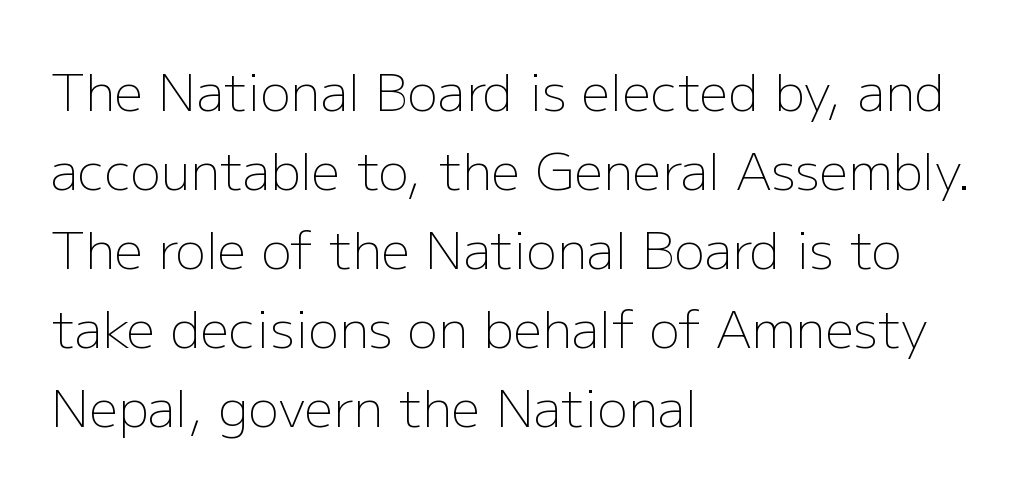
{"serif": "no", "italic": "no", "bold": "no", "weight": "light", "width": "normal", "stroke_contrast": "low", "x_height": "medium", "monospaced": "no", "underline": "no", "align": "left", "line_spacing": "normal", "line_spacing_ratio": 1.55, "letter_spacing": "normal", "letter_spacing_em": 0.0, "glyph_px": 51}
